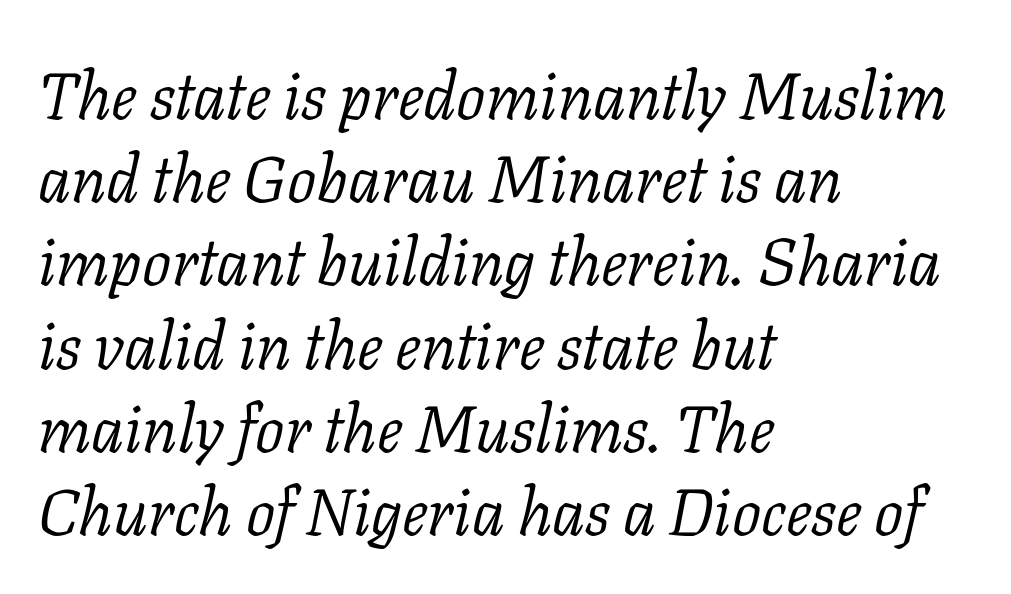
Notice how the passage keeps a crisp vertical edge on the left only. The rendering uses a moderate line-height, typical for paragraphs. You can tell it's italic because the verticals aren't actually vertical. Examine the stroke ends and you'll spot serifs. The passage shown is not bold in any degree. The line texture is even and compact thanks to regular tracking.
